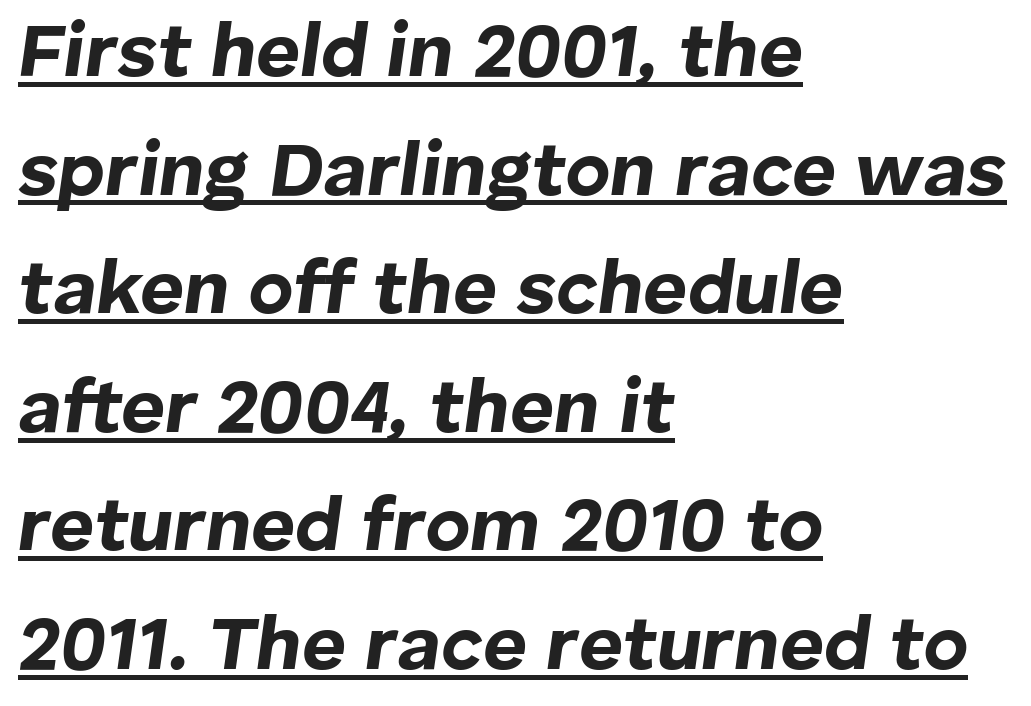
Q: Is the text bold? A: Yes.
Q: Is the text italic (slanted)? A: Yes, it leans right by about 8 degrees.
Q: Is the text underlined? A: Yes.
Q: How is the paragraph aligned? A: Left-aligned.
Q: Is the spacing between letters normal or unusually wide? A: Normal.
Q: Is the spacing between lines tight, normal or loose? A: Normal.
Q: Width (condensed, normal, or wide)? A: Normal.
Q: Stroke contrast? A: Low.
Q: x-height? A: Medium.
Q: Monospaced? A: No.
